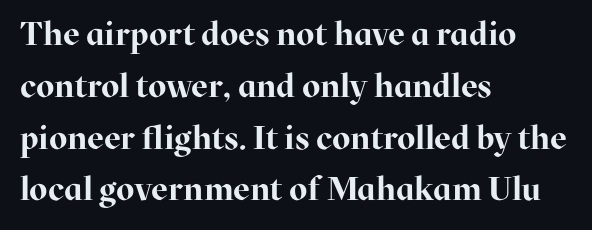
The letters sit at their default tracking, neither squeezed nor spread. The baseline area is clear. Alignment: flush left. Old-style or modern, the face here clearly has serifs. A roman cut, with each character standing at attention.
